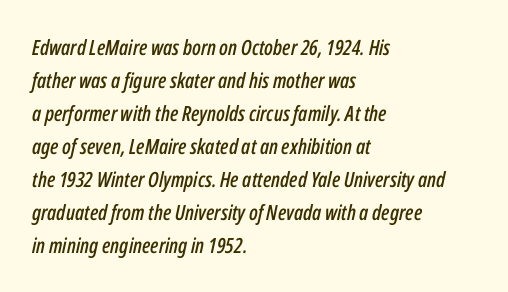
The rag falls on the right side of this text block. Type without underlining. The passage shown has conventional tracking throughout. One glance says typical: line gaps are just what's usual. Every character sits at an angle, as italics do.
